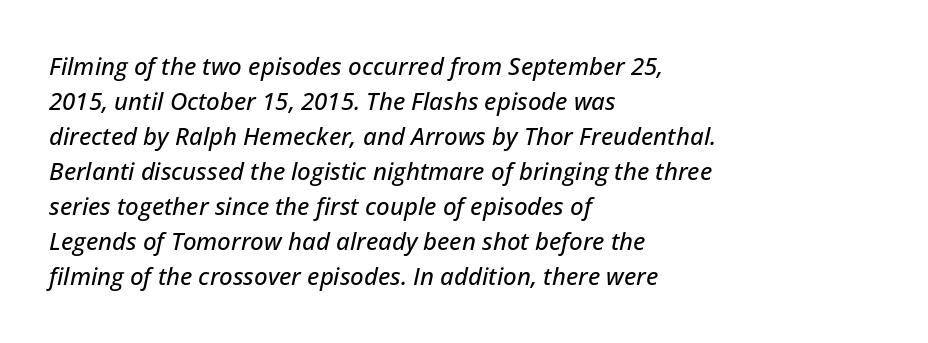
{"italic": "yes", "lean": "right", "slant_degrees": 12, "underline": "no", "align": "left", "line_spacing": "normal", "line_spacing_ratio": 1.46, "letter_spacing": "normal", "letter_spacing_em": 0.0, "glyph_px": 24}
